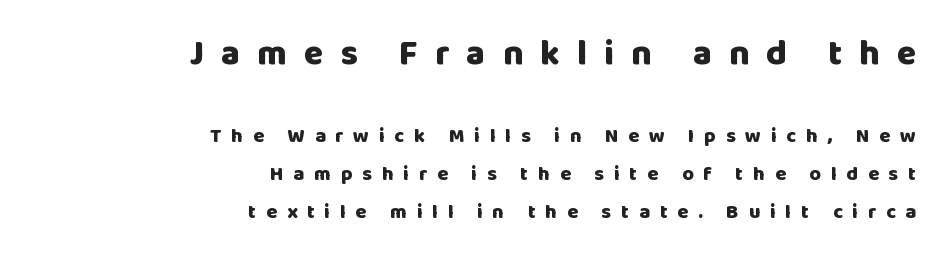
The image shows 35 px heavy sans-serif type, upright; set right-aligned, loose line spacing (1.9x), unusually wide letter spacing (+0.49 em), not underlined; the first (top) block is 1.75x larger; low stroke contrast and a large x-height.
